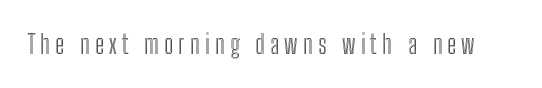
The image shows 26 px text type, upright; set unusually wide letter spacing (+0.2 em), not underlined.
